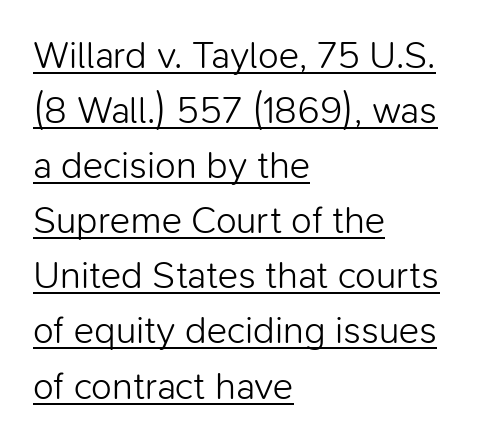
Q: Is the text bold? A: No.
Q: Is the text italic (slanted)? A: No, it is upright.
Q: Is the typeface a serif or a sans-serif typeface? A: Sans-serif.
Q: Is the text underlined? A: Yes.
Q: How is the paragraph aligned? A: Left-aligned.
Q: Is the spacing between letters normal or unusually wide? A: Normal.
Q: Is the spacing between lines tight, normal or loose? A: Normal.
Q: Width (condensed, normal, or wide)? A: Normal.
Q: Stroke contrast? A: Low.
Q: x-height? A: Medium.
Q: Monospaced? A: No.
